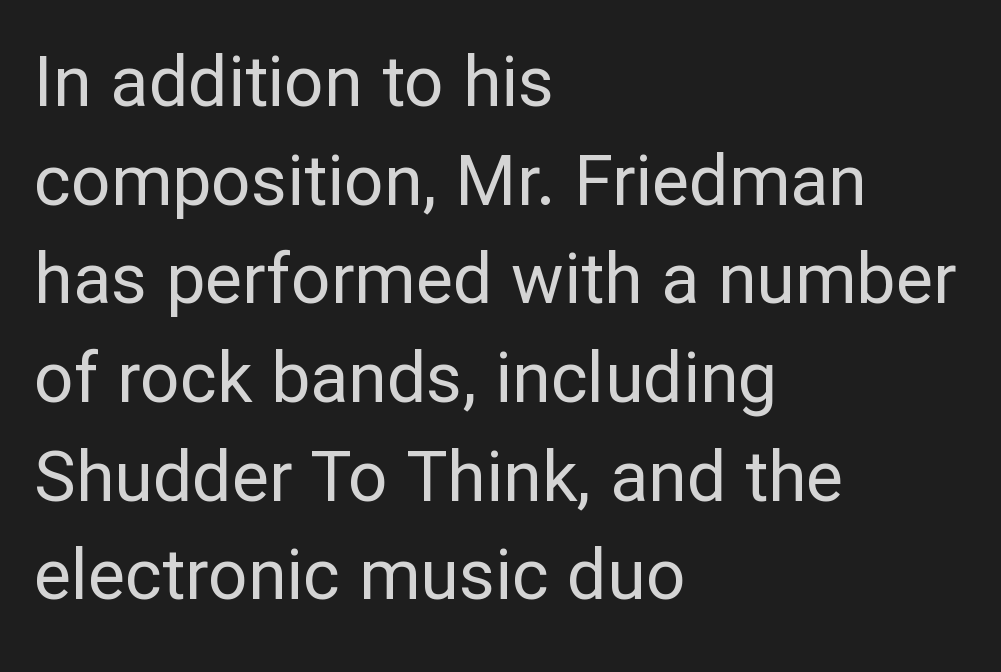
Q: Is the text bold? A: No.
Q: Is the text italic (slanted)? A: No, it is upright.
Q: Is the typeface a serif or a sans-serif typeface? A: Sans-serif.
Q: Is the text underlined? A: No.
Q: How is the paragraph aligned? A: Left-aligned.
Q: Is the spacing between letters normal or unusually wide? A: Normal.
Q: Is the spacing between lines tight, normal or loose? A: Normal.
Q: Width (condensed, normal, or wide)? A: Normal.
Q: Stroke contrast? A: Low.
Q: x-height? A: Medium.
Q: Monospaced? A: No.
